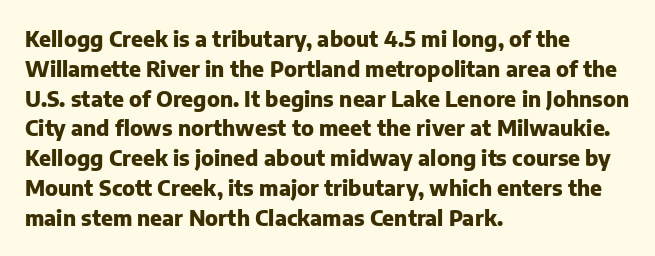
The image shows 21 px bold type, upright; set left-aligned, normal line spacing (1.42x), normal letter spacing, not underlined.
